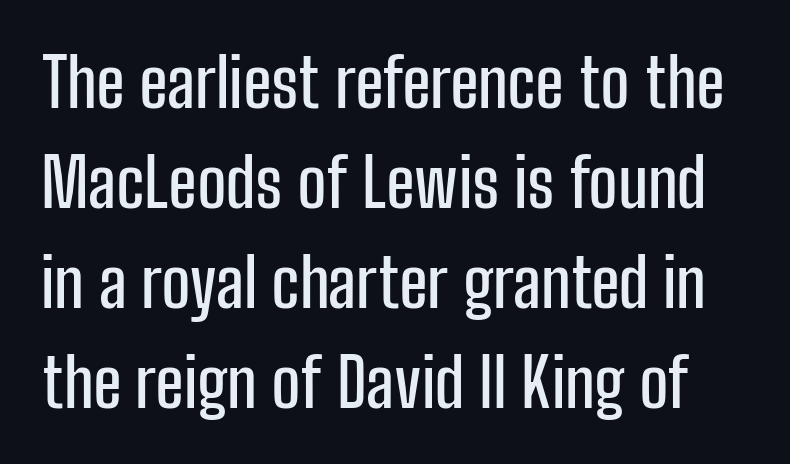
The image shows 68 px condensed sans-serif type, upright; set normal line spacing (1.47x), normal letter spacing, not underlined; low stroke contrast and a medium x-height.
